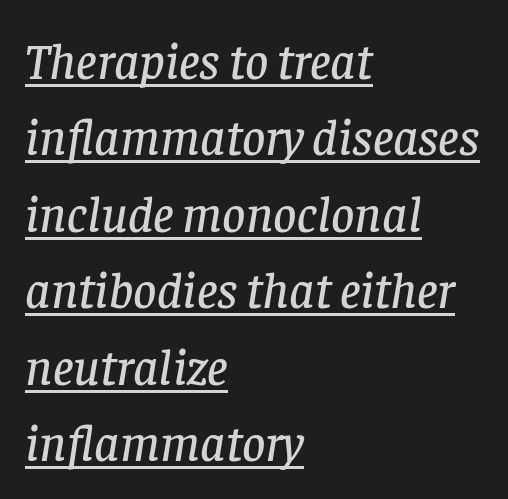
{"serif": "yes", "italic": "yes", "lean": "right", "slant_degrees": 8, "width": "normal", "stroke_contrast": "low", "x_height": "large", "monospaced": "no", "underline": "yes", "align": "left", "line_spacing": "normal", "line_spacing_ratio": 1.5, "letter_spacing": "normal", "letter_spacing_em": 0.0, "glyph_px": 51}
